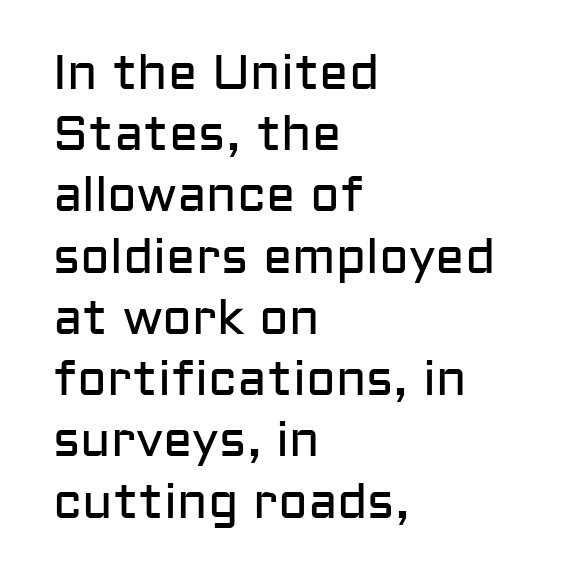
Q: Is the text bold? A: No.
Q: Is the text italic (slanted)? A: No, it is upright.
Q: Is the typeface a serif or a sans-serif typeface? A: Sans-serif.
Q: Is the text underlined? A: No.
Q: How is the paragraph aligned? A: Left-aligned.
Q: Is the spacing between letters normal or unusually wide? A: Normal.
Q: Is the spacing between lines tight, normal or loose? A: Normal.
Q: Width (condensed, normal, or wide)? A: Normal.
Q: Stroke contrast? A: Low.
Q: x-height? A: Medium.
Q: Monospaced? A: No.
